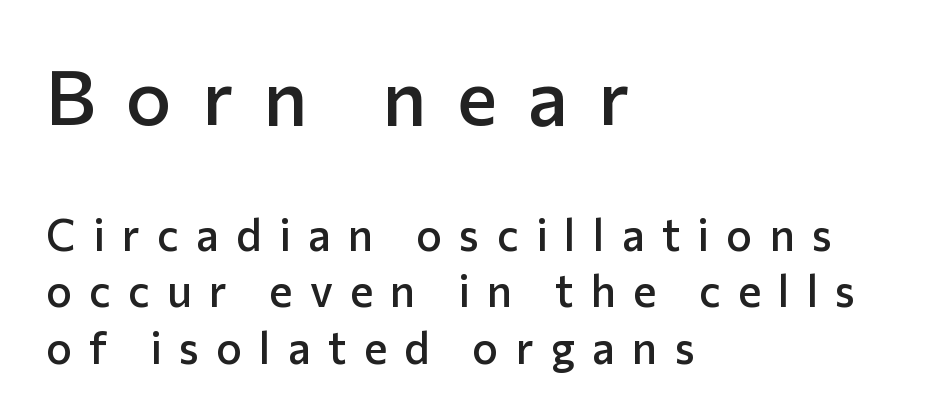
Q: Is the text bold? A: Semi-bold.
Q: Is the text italic (slanted)? A: No, it is upright.
Q: Is the typeface a serif or a sans-serif typeface? A: Sans-serif.
Q: Is the text underlined? A: No.
Q: How is the paragraph aligned? A: Left-aligned.
Q: Is the spacing between letters normal or unusually wide? A: Unusually wide.
Q: Is the spacing between lines tight, normal or loose? A: Normal.
Q: Which block of text is set in a larger size, the first (top) or the second (bottom)? A: The first (top) one.
Q: Width (condensed, normal, or wide)? A: Normal.
Q: Stroke contrast? A: Low.
Q: x-height? A: Medium.
Q: Monospaced? A: No.
